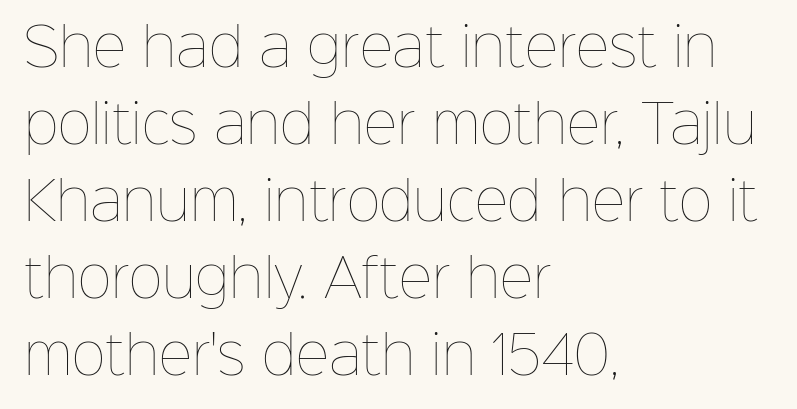
{"italic": "no", "bold": "no", "weight": "thin", "width": "normal", "stroke_contrast": "low", "x_height": "medium", "monospaced": "no", "underline": "no", "align": "left", "line_spacing": "normal", "line_spacing_ratio": 1.48, "letter_spacing": "normal", "letter_spacing_em": 0.0, "glyph_px": 52}
